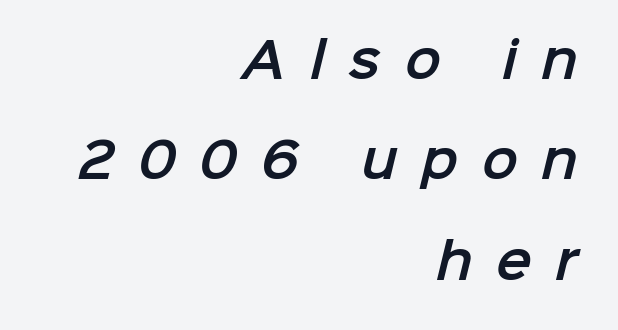
Q: Is the typeface a serif or a sans-serif typeface? A: Sans-serif.
Q: Is the text underlined? A: No.
Q: How is the paragraph aligned? A: Right-aligned.
Q: Is the spacing between letters normal or unusually wide? A: Unusually wide.
Q: Is the spacing between lines tight, normal or loose? A: Loose.
Q: Width (condensed, normal, or wide)? A: Normal.
Q: Stroke contrast? A: Low.
Q: x-height? A: Medium.
Q: Monospaced? A: No.
